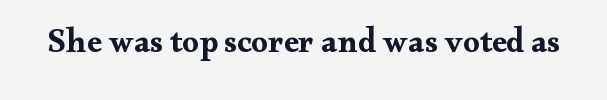
Q: Is the text bold? A: Yes.
Q: Is the text italic (slanted)? A: No, it is upright.
Q: Is the typeface a serif or a sans-serif typeface? A: Serif.
Q: Is the text underlined? A: No.
Q: Is the spacing between letters normal or unusually wide? A: Normal.
Q: Width (condensed, normal, or wide)? A: Wide.
Q: Stroke contrast? A: Medium.
Q: x-height? A: Small.
Q: Monospaced? A: No.
